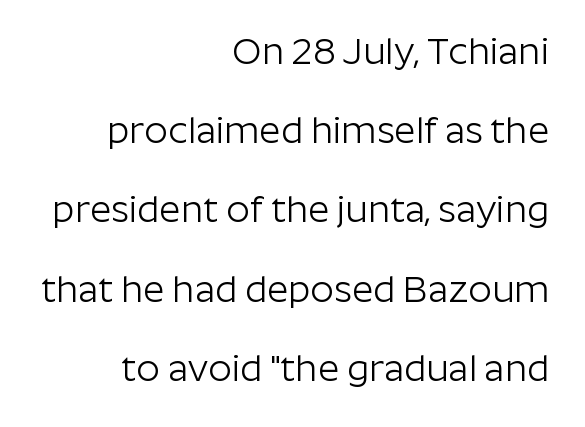
The image shows 37 px light sans-serif type, upright; set right-aligned, loose line spacing (2.14x), normal letter spacing, not underlined; low stroke contrast and a medium x-height.
